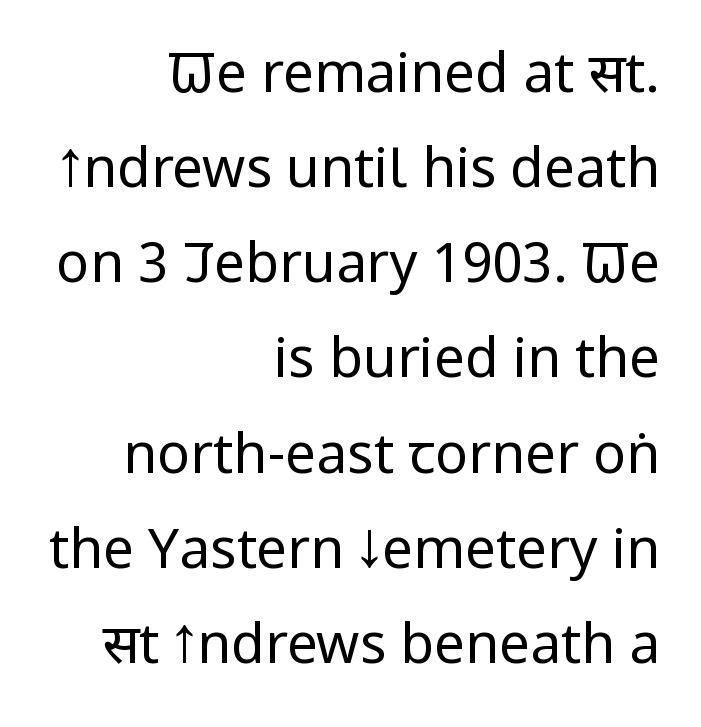
Q: Is the text bold? A: No.
Q: Is the text italic (slanted)? A: No, it is upright.
Q: Is the typeface a serif or a sans-serif typeface? A: Sans-serif.
Q: Is the text underlined? A: No.
Q: How is the paragraph aligned? A: Right-aligned.
Q: Is the spacing between letters normal or unusually wide? A: Normal.
Q: Width (condensed, normal, or wide)? A: Condensed.
Q: Stroke contrast? A: Low.
Q: x-height? A: Large.
Q: Monospaced? A: No.
